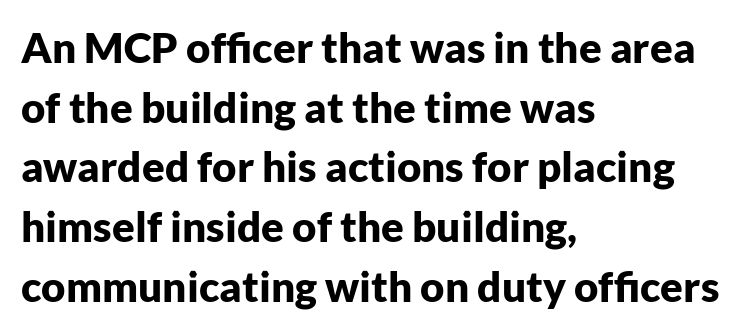
Q: Is the text bold? A: Yes.
Q: Is the text italic (slanted)? A: No, it is upright.
Q: Is the typeface a serif or a sans-serif typeface? A: Sans-serif.
Q: Is the text underlined? A: No.
Q: How is the paragraph aligned? A: Left-aligned.
Q: Is the spacing between letters normal or unusually wide? A: Normal.
Q: Is the spacing between lines tight, normal or loose? A: Normal.
Q: Width (condensed, normal, or wide)? A: Normal.
Q: Stroke contrast? A: Low.
Q: x-height? A: Medium.
Q: Monospaced? A: No.
